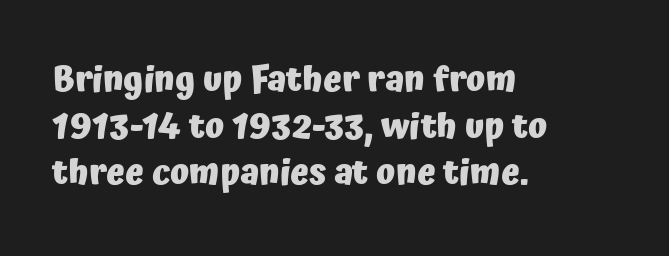
{"serif": "no", "italic": "no", "bold": "yes", "weight": "heavy", "width": "normal", "stroke_contrast": "low", "x_height": "medium", "monospaced": "no", "underline": "no", "align": "left", "line_spacing": "normal", "line_spacing_ratio": 1.33, "letter_spacing": "normal", "letter_spacing_em": 0.0, "glyph_px": 35}
